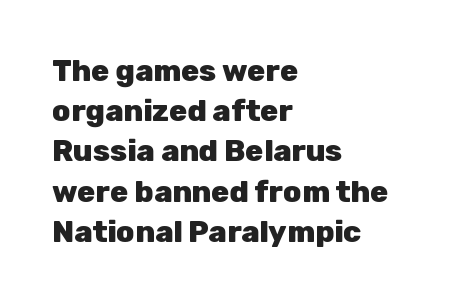
{"serif": "no", "italic": "no", "bold": "yes", "weight": "heavy", "width": "normal", "stroke_contrast": "low", "x_height": "medium", "monospaced": "no", "underline": "no", "align": "left", "line_spacing": "normal", "line_spacing_ratio": 1.34, "letter_spacing": "normal", "letter_spacing_em": 0.0, "glyph_px": 30}
